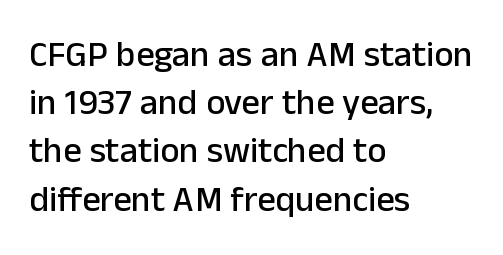
{"serif": "no", "italic": "no", "width": "normal", "stroke_contrast": "low", "x_height": "medium", "monospaced": "no", "underline": "no", "align": "left", "line_spacing": "normal", "line_spacing_ratio": 1.34, "letter_spacing": "normal", "letter_spacing_em": 0.0, "glyph_px": 36}
